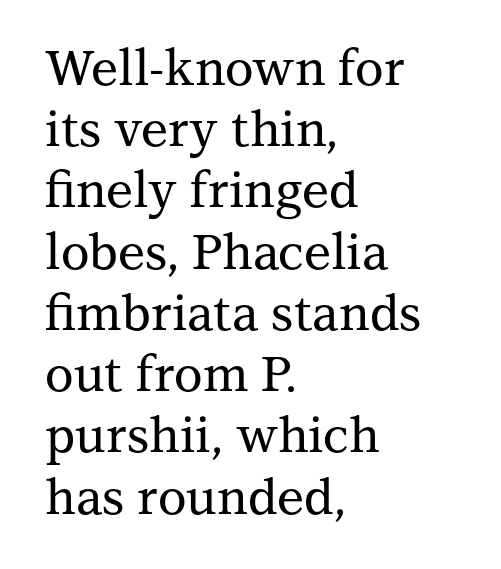
Q: Is the text italic (slanted)? A: No, it is upright.
Q: Is the typeface a serif or a sans-serif typeface? A: Serif.
Q: Is the text underlined? A: No.
Q: How is the paragraph aligned? A: Left-aligned.
Q: Is the spacing between letters normal or unusually wide? A: Normal.
Q: Is the spacing between lines tight, normal or loose? A: Normal.
Q: Width (condensed, normal, or wide)? A: Normal.
Q: Stroke contrast? A: Medium.
Q: x-height? A: Medium.
Q: Monospaced? A: No.
